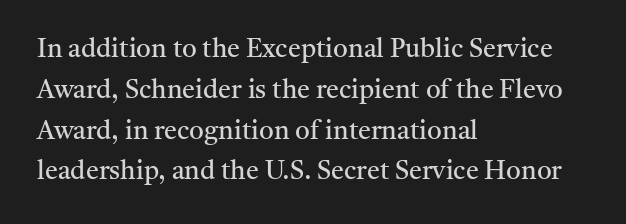
The image shows 26 px text type, upright; set left-aligned, normal line spacing (1.57x), normal letter spacing, not underlined.
